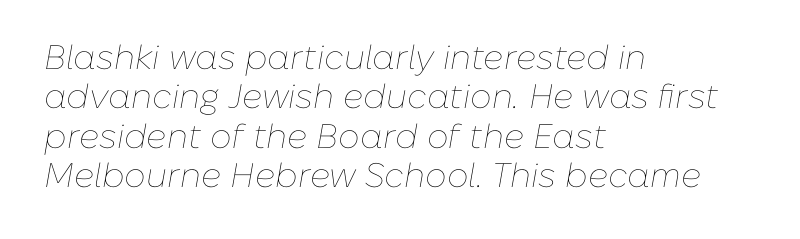
Q: Is the text bold? A: No.
Q: Is the text italic (slanted)? A: Yes, it leans right by about 10 degrees.
Q: Is the text underlined? A: No.
Q: How is the paragraph aligned? A: Left-aligned.
Q: Is the spacing between letters normal or unusually wide? A: Normal.
Q: Width (condensed, normal, or wide)? A: Normal.
Q: Stroke contrast? A: Low.
Q: x-height? A: Medium.
Q: Monospaced? A: No.
